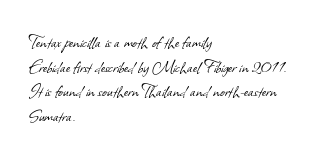
{"bold": "no", "underline": "no", "align": "left", "line_spacing_ratio": 1.23, "letter_spacing": "normal", "letter_spacing_em": 0.0, "glyph_px": 20}
